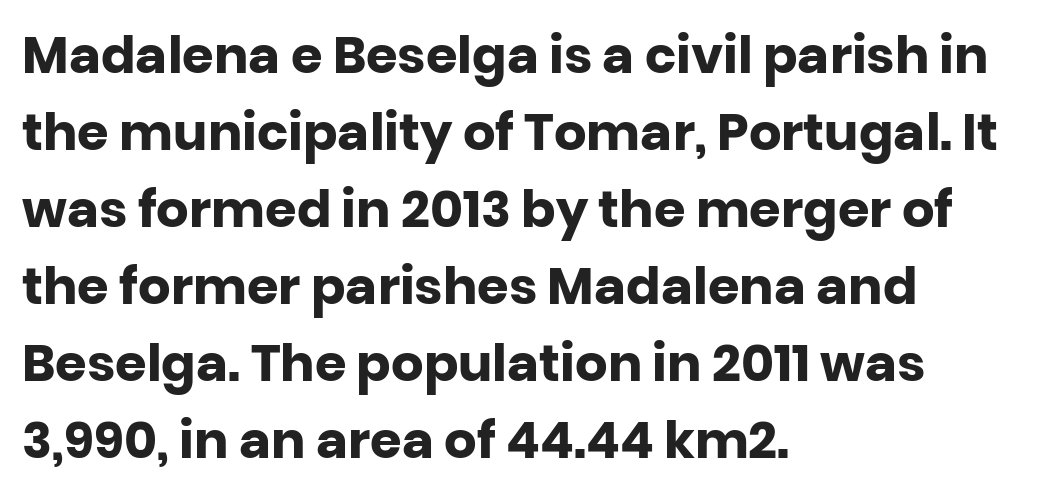
Q: Is the text bold? A: Yes.
Q: Is the text italic (slanted)? A: No, it is upright.
Q: Is the typeface a serif or a sans-serif typeface? A: Sans-serif.
Q: Is the text underlined? A: No.
Q: How is the paragraph aligned? A: Left-aligned.
Q: Is the spacing between letters normal or unusually wide? A: Normal.
Q: Is the spacing between lines tight, normal or loose? A: Normal.
Q: Width (condensed, normal, or wide)? A: Normal.
Q: Stroke contrast? A: Low.
Q: x-height? A: Large.
Q: Monospaced? A: No.
